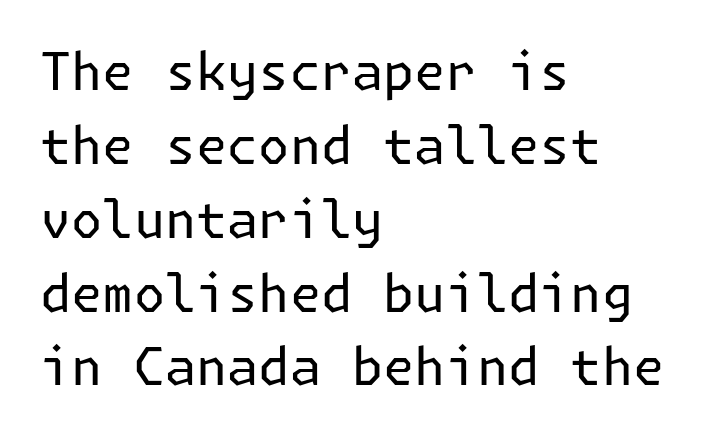
Q: Is the text bold? A: No.
Q: Is the text italic (slanted)? A: No, it is upright.
Q: Is the typeface a serif or a sans-serif typeface? A: Sans-serif.
Q: Is the text underlined? A: No.
Q: How is the paragraph aligned? A: Left-aligned.
Q: Is the spacing between letters normal or unusually wide? A: Normal.
Q: Is the spacing between lines tight, normal or loose? A: Normal.
Q: Width (condensed, normal, or wide)? A: Normal.
Q: Stroke contrast? A: Low.
Q: x-height? A: Medium.
